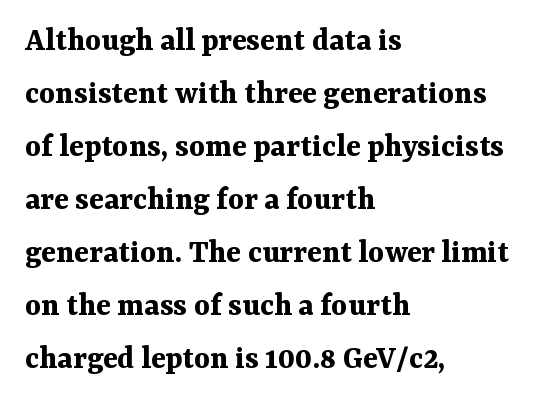
The image shows 34 px bold serif type, upright; set left-aligned, normal line spacing (1.56x), normal letter spacing, not underlined; medium stroke contrast and a medium x-height.
